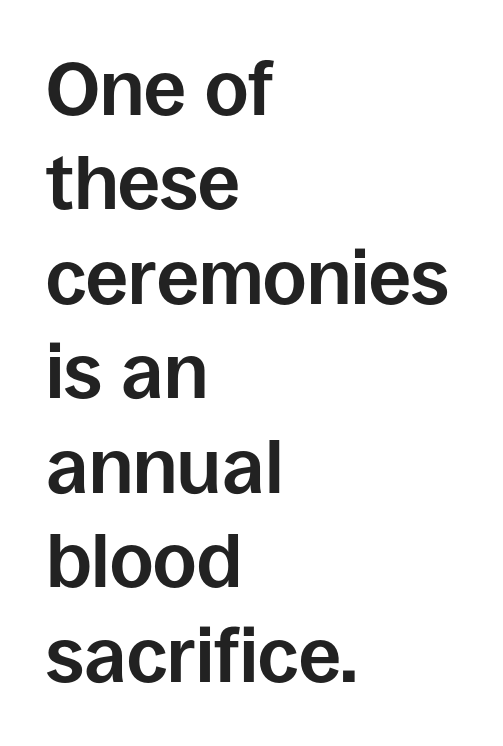
{"serif": "no", "italic": "no", "bold": "yes", "weight": "bold", "width": "normal", "stroke_contrast": "low", "x_height": "large", "monospaced": "no", "underline": "no", "align": "left", "line_spacing": "normal", "line_spacing_ratio": 1.26, "letter_spacing": "normal", "letter_spacing_em": 0.0, "glyph_px": 75}
